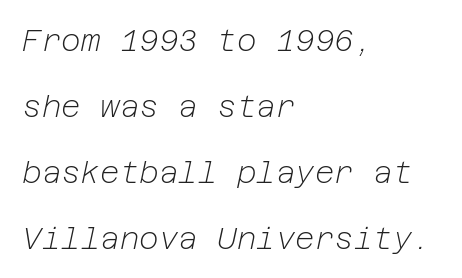
{"italic": "yes", "lean": "right", "slant_degrees": 12, "bold": "no", "weight": "light", "width": "normal", "stroke_contrast": "low", "x_height": "medium", "underline": "no", "align": "left", "line_spacing": "loose", "line_spacing_ratio": 2.2, "letter_spacing": "normal", "letter_spacing_em": 0.0, "glyph_px": 30}
